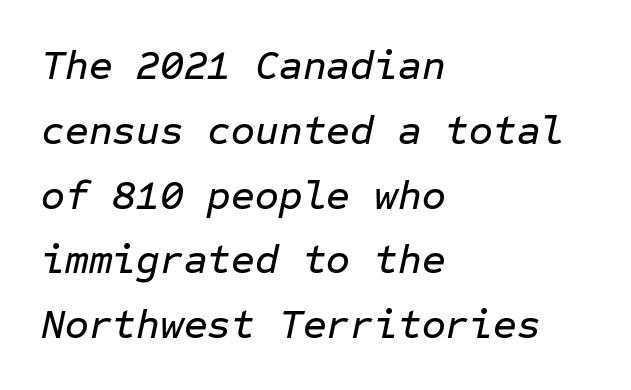
Observe the lean: these are italic letterforms. The horizontal fit of the characters is conventional and even. Type without underlining. Notice how descenders clear the ascenders below comfortably — that's standard leading. The rendering anchors every line to the left-hand side.
